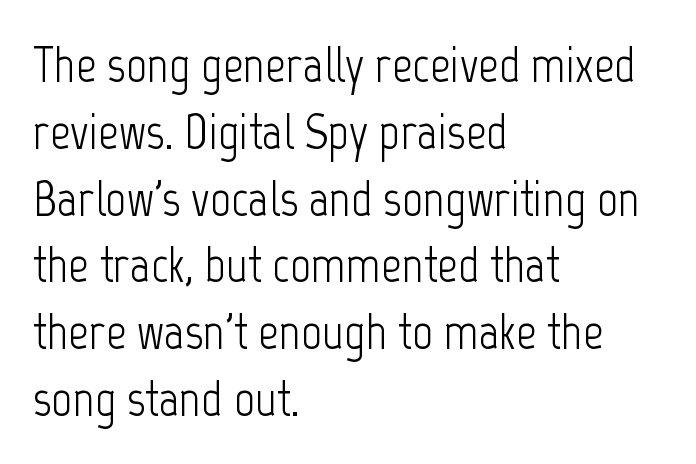
Q: Is the text bold? A: No.
Q: Is the text italic (slanted)? A: No, it is upright.
Q: Is the typeface a serif or a sans-serif typeface? A: Sans-serif.
Q: Is the text underlined? A: No.
Q: How is the paragraph aligned? A: Left-aligned.
Q: Is the spacing between letters normal or unusually wide? A: Normal.
Q: Is the spacing between lines tight, normal or loose? A: Normal.
Q: Width (condensed, normal, or wide)? A: Condensed.
Q: Stroke contrast? A: Low.
Q: x-height? A: Medium.
Q: Monospaced? A: No.
